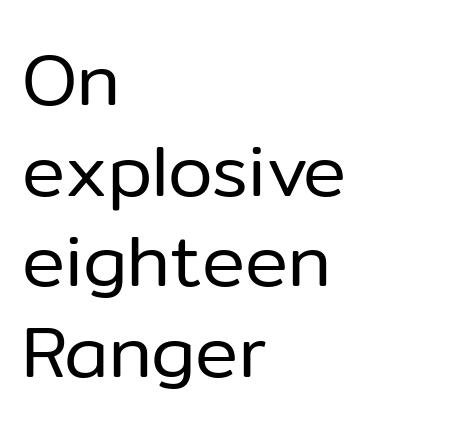
Q: Is the text bold? A: No.
Q: Is the text italic (slanted)? A: No, it is upright.
Q: Is the typeface a serif or a sans-serif typeface? A: Sans-serif.
Q: Is the text underlined? A: No.
Q: How is the paragraph aligned? A: Left-aligned.
Q: Is the spacing between letters normal or unusually wide? A: Normal.
Q: Is the spacing between lines tight, normal or loose? A: Normal.
Q: Width (condensed, normal, or wide)? A: Normal.
Q: Stroke contrast? A: Low.
Q: x-height? A: Medium.
Q: Monospaced? A: No.
